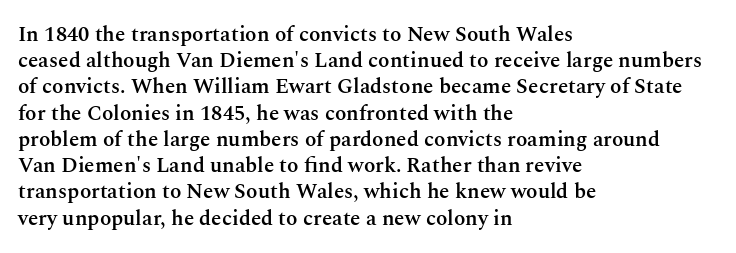
{"italic": "no", "bold": "semi", "underline": "no", "align": "left", "line_spacing": "normal", "line_spacing_ratio": 1.25, "letter_spacing": "normal", "letter_spacing_em": 0.0, "glyph_px": 21}
